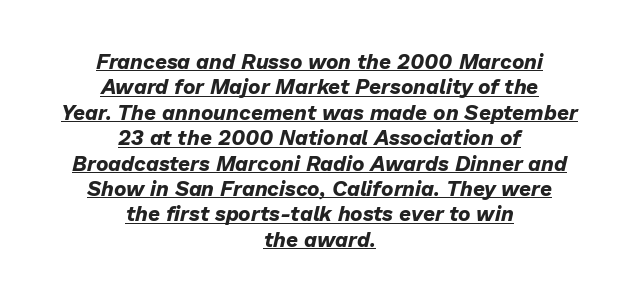
There is no visible air inserted between adjacent glyphs. A centered setting, common on invitations and titles, is used for this passage. This rendering features underlined lettering. A dark, heavy texture on the line: the type is bold.
